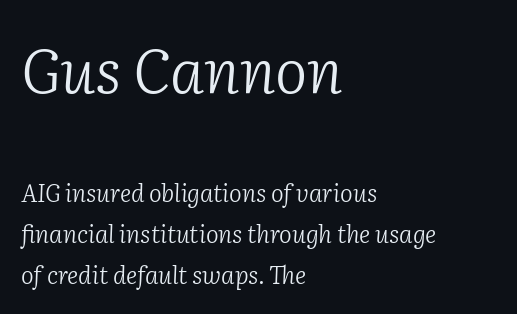
Character size in the leading block exceeds that of the trailing block. The glyphs look as if they've been sheared to an angle. The rendering anchors every line to the left-hand side. The words here are not underlined. Does extra space separate the letters? No, they use regular spacing.
